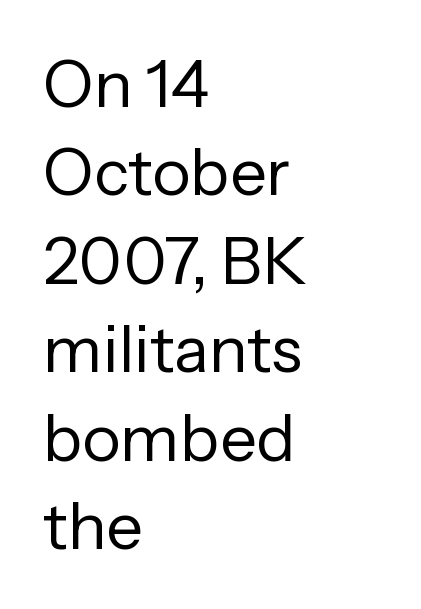
The image shows 65 px regular-weight sans-serif type, upright; set left-aligned, normal line spacing (1.36x), normal letter spacing, not underlined; low stroke contrast and a medium x-height.
